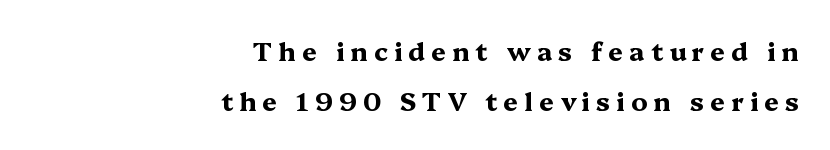
The image shows 26 px bold type, upright; set right-aligned, loose line spacing (1.94x), unusually wide letter spacing (+0.23 em), not underlined.
